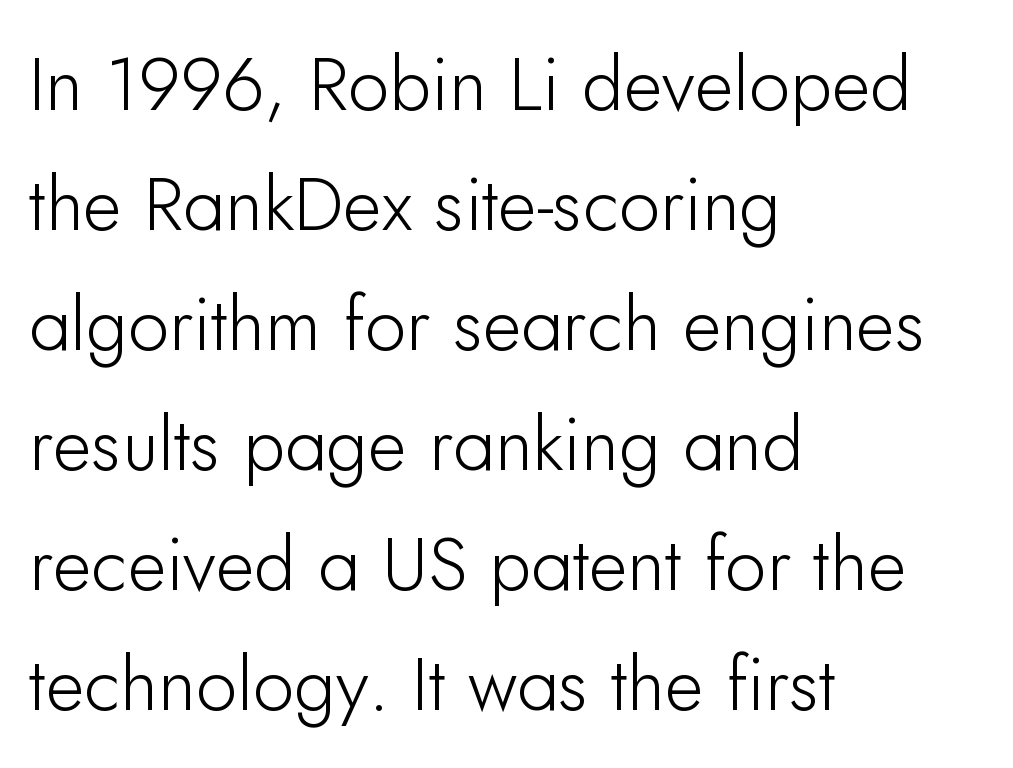
The line texture is even and compact thanks to regular tracking. When letters stand straight like this, we call the style roman or upright. The space beneath each line is pristine and unruled. Evenly set lines give the paragraph a standard silhouette. Unlike a traditional serif, this face leaves its strokes unadorned.
